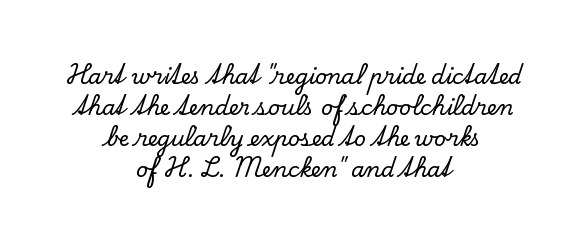
The text block is weighted toward neither margin, spreading evenly from the middle. Quick note: underline off. What's the leading like? Ordinary, nothing unusual. The gaps between neighbouring characters are ordinary and unremarkable.
